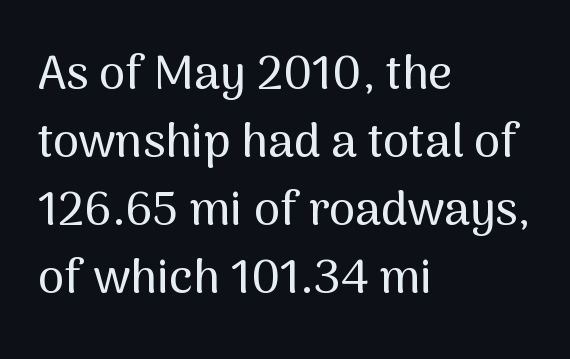
Q: Is the text italic (slanted)? A: No, it is upright.
Q: Is the typeface a serif or a sans-serif typeface? A: Sans-serif.
Q: Is the text underlined? A: No.
Q: How is the paragraph aligned? A: Left-aligned.
Q: Is the spacing between letters normal or unusually wide? A: Normal.
Q: Is the spacing between lines tight, normal or loose? A: Normal.
Q: Width (condensed, normal, or wide)? A: Normal.
Q: Stroke contrast? A: Medium.
Q: x-height? A: Medium.
Q: Monospaced? A: No.
